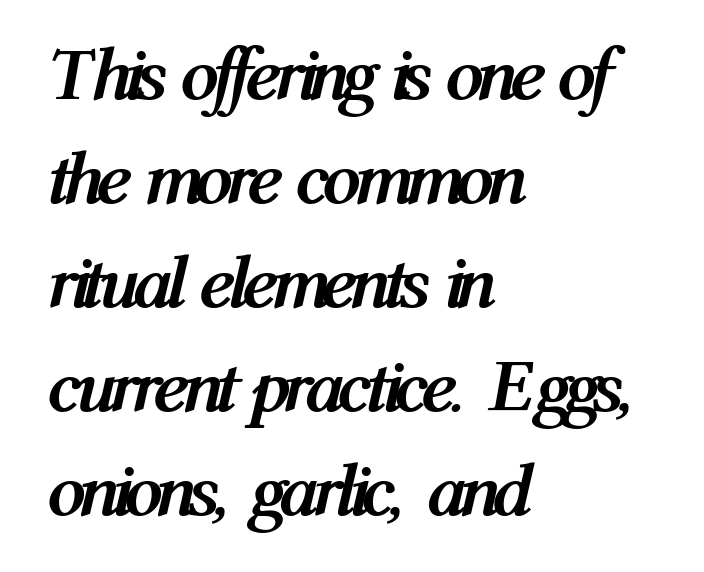
Q: Is the text bold? A: Yes.
Q: Is the text italic (slanted)? A: Yes, it leans right by about 12 degrees.
Q: Is the text underlined? A: No.
Q: How is the paragraph aligned? A: Left-aligned.
Q: Is the spacing between letters normal or unusually wide? A: Normal.
Q: Is the spacing between lines tight, normal or loose? A: Normal.
Q: Width (condensed, normal, or wide)? A: Condensed.
Q: Stroke contrast? A: Medium.
Q: x-height? A: Medium.
Q: Monospaced? A: No.
